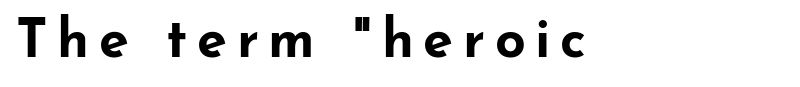
Q: Is the text bold? A: Yes.
Q: Is the text italic (slanted)? A: No, it is upright.
Q: Is the typeface a serif or a sans-serif typeface? A: Sans-serif.
Q: Is the text underlined? A: No.
Q: How is the paragraph aligned? A: Left-aligned.
Q: Width (condensed, normal, or wide)? A: Wide.
Q: Stroke contrast? A: Low.
Q: x-height? A: Small.
Q: Monospaced? A: No.
